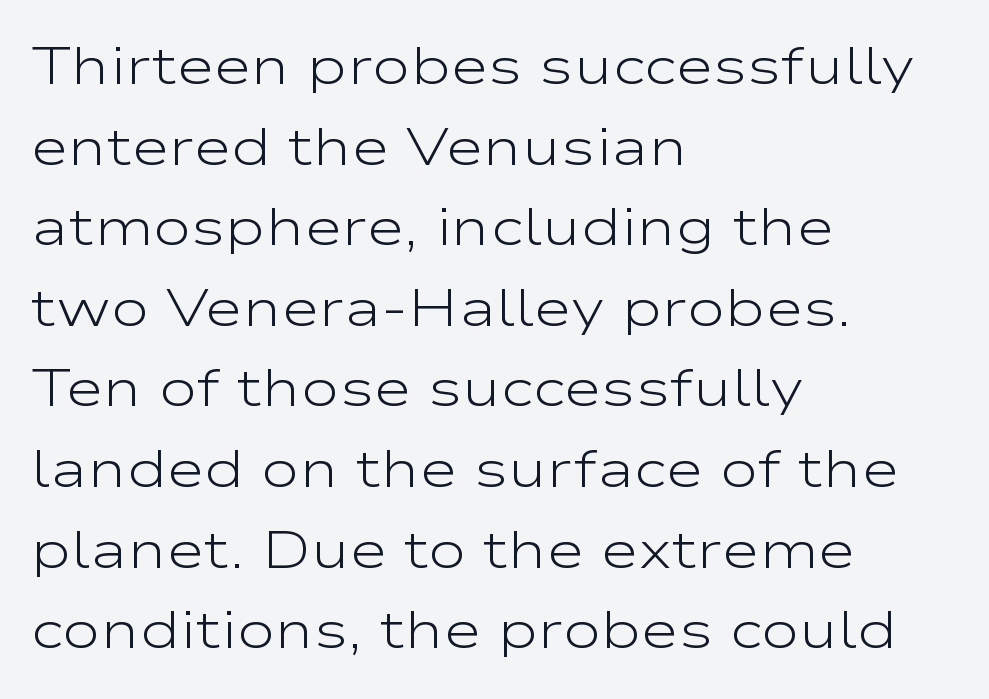
The typesetter chose a ragged-right arrangement here. The passage shown has conventional tracking throughout. Classification — sans serif. A typesetter would mark this as roman, not italic. Character widths vary here, with narrow letters taking less room than wide ones.
